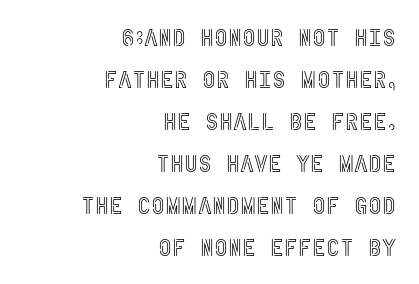
Q: Is the text italic (slanted)? A: No, it is upright.
Q: Is the text underlined? A: No.
Q: How is the paragraph aligned? A: Right-aligned.
Q: Is the spacing between letters normal or unusually wide? A: Normal.
